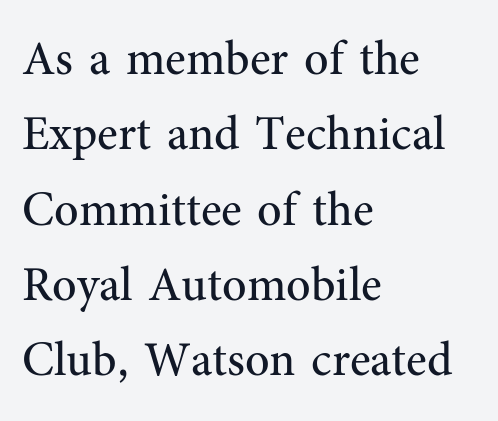
Descenders hang freely into open space. One-word summary of the alignment: left. Compared with typical body copy, the letter spacing here is the same. The rendering uses natural spacing where letterforms have individual widths.
